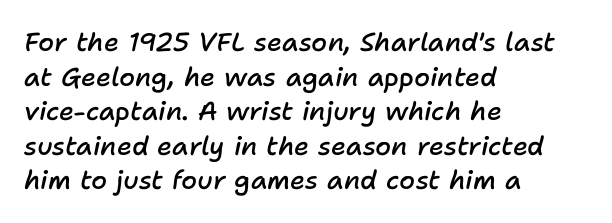
{"italic": "yes", "lean": "right", "slant_degrees": 11, "bold": "semi", "underline": "no", "align": "left", "line_spacing": "normal", "line_spacing_ratio": 1.33, "letter_spacing": "normal", "letter_spacing_em": 0.0, "glyph_px": 26}
